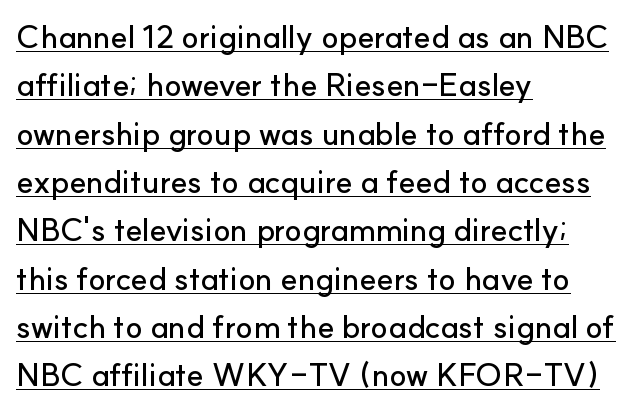
The image shows 32 px sans-serif type, upright; set left-aligned, normal line spacing (1.51x), normal letter spacing, underlined; low stroke contrast and a small x-height.
